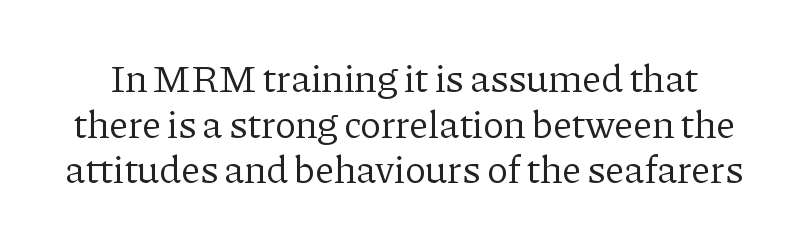
The image shows 39 px regular-weight serif type, upright; set line spacing 1.17x, normal letter spacing, not underlined; low stroke contrast and a medium x-height.
